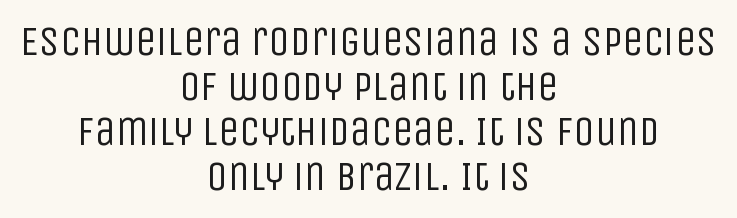
One glance says dense: line gaps are narrower than usual. Centered paragraph, ragged on both sides. Caption: face not bold, strokes unweighted. A clean baseline with only descenders dipping below it. Look at the bottom of the vertical strokes: they stop flat, with no serifs. The gaps between neighbouring characters are ordinary and unremarkable.
